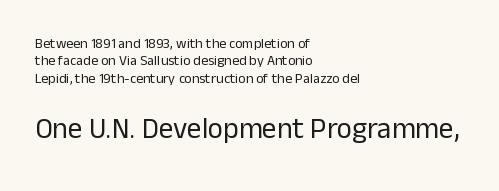
{"serif": "no", "italic": "no", "bold": "no", "weight": "regular", "width": "normal", "stroke_contrast": "low", "x_height": "medium", "monospaced": "no", "underline": "no", "align": "left", "line_spacing": "normal", "line_spacing_ratio": 1.25, "letter_spacing": "normal", "letter_spacing_em": 0.0, "larger_block": "second", "size_ratio": 2.07, "glyph_px": 29}
